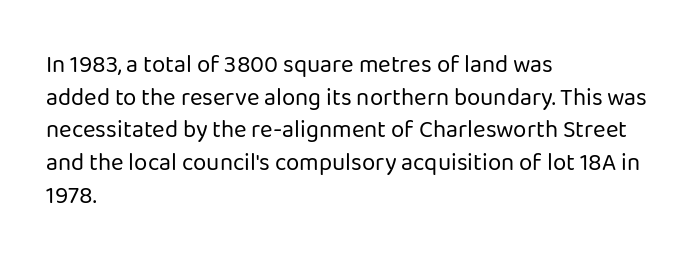
The image shows 24 px text type, upright; set left-aligned, normal line spacing (1.36x), normal letter spacing, not underlined.
